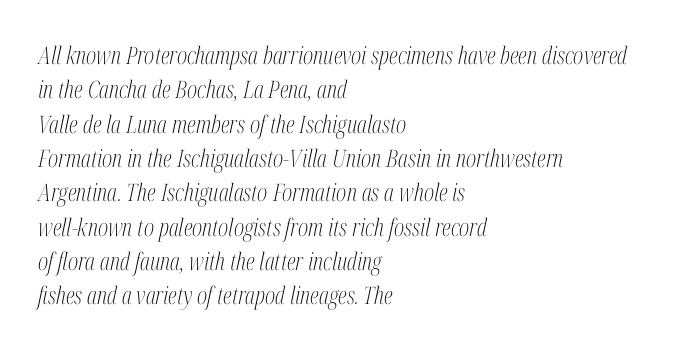
A light-to-regular cut is what we see here. Look at the tracking — it's just the regular setting, nothing added. Is there much room between lines? A standard amount, neither cramped nor airy. These lines were composed using italics.
